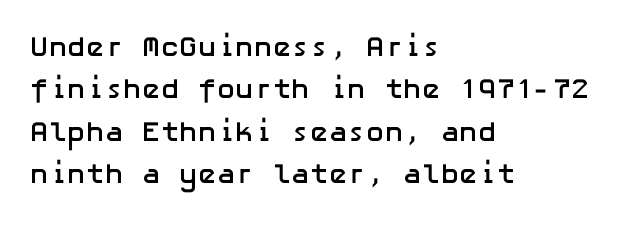
{"serif": "no", "italic": "no", "bold": "yes", "weight": "semibold", "width": "normal", "stroke_contrast": "low", "x_height": "medium", "underline": "no", "align": "left", "line_spacing": "normal", "line_spacing_ratio": 1.51, "letter_spacing": "normal", "letter_spacing_em": 0.0, "glyph_px": 28}
